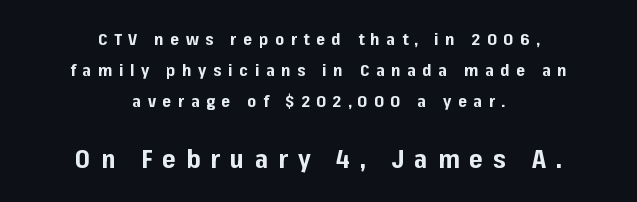
Q: Is the text bold? A: Yes.
Q: Is the text italic (slanted)? A: No, it is upright.
Q: Is the text underlined? A: No.
Q: How is the paragraph aligned? A: Centered.
Q: Is the spacing between letters normal or unusually wide? A: Unusually wide.
Q: Which block of text is set in a larger size, the first (top) or the second (bottom)? A: The second (bottom) one.
